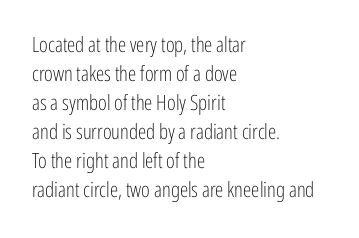
{"italic": "no", "bold": "no", "underline": "no", "align": "left", "line_spacing": "normal", "line_spacing_ratio": 1.38, "letter_spacing": "normal", "letter_spacing_em": 0.0, "glyph_px": 21}
